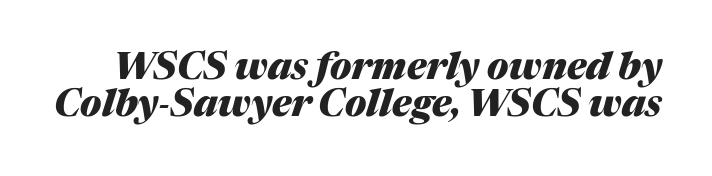
Q: Is the text bold? A: Yes.
Q: Is the text italic (slanted)? A: Yes, it leans right by about 17 degrees.
Q: Is the text underlined? A: No.
Q: Is the spacing between letters normal or unusually wide? A: Normal.
Q: Is the spacing between lines tight, normal or loose? A: Tight.
Q: Width (condensed, normal, or wide)? A: Normal.
Q: Stroke contrast? A: Medium.
Q: x-height? A: Medium.
Q: Monospaced? A: No.
